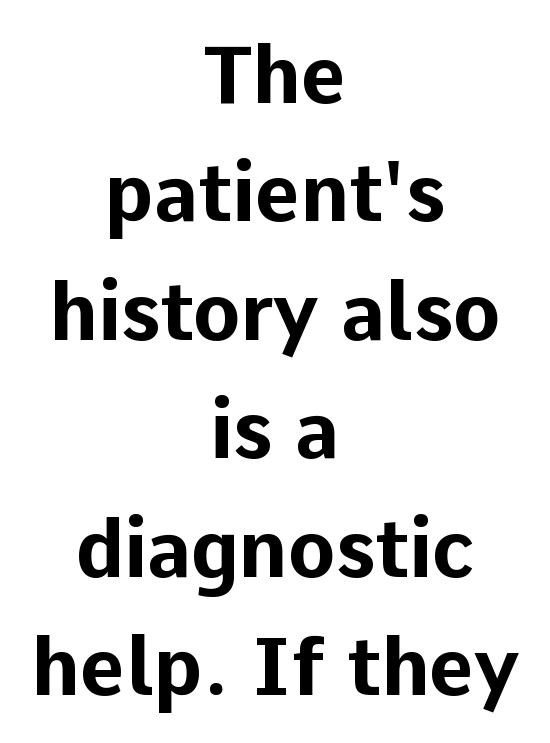
{"serif": "no", "italic": "no", "bold": "yes", "weight": "bold", "width": "normal", "stroke_contrast": "low", "x_height": "medium", "monospaced": "no", "underline": "no", "align": "center", "line_spacing": "normal", "line_spacing_ratio": 1.5, "letter_spacing": "normal", "letter_spacing_em": 0.0, "glyph_px": 79}
